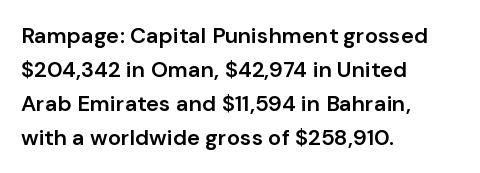
Notice how the stems are strictly vertical — no italics here. The passage shown has conventional tracking throughout. As a designer I'd log this as weight 600, semibold. Line beginnings align vertically; line endings do not.
